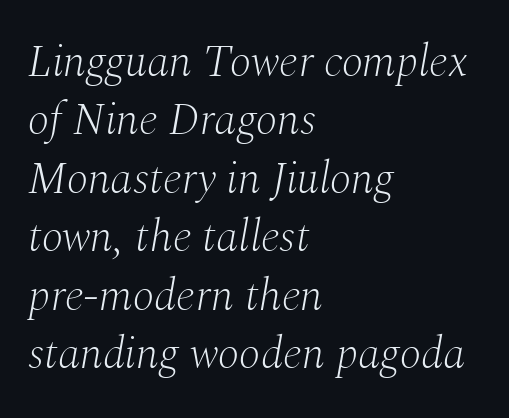
Yep, those are serifs on the letters. These lines keep a tight, regular rhythm from letter to letter. Reading down the column, the eye jumps a familiar distance to each next line. Letters rest on an invisible, unmarked baseline.
